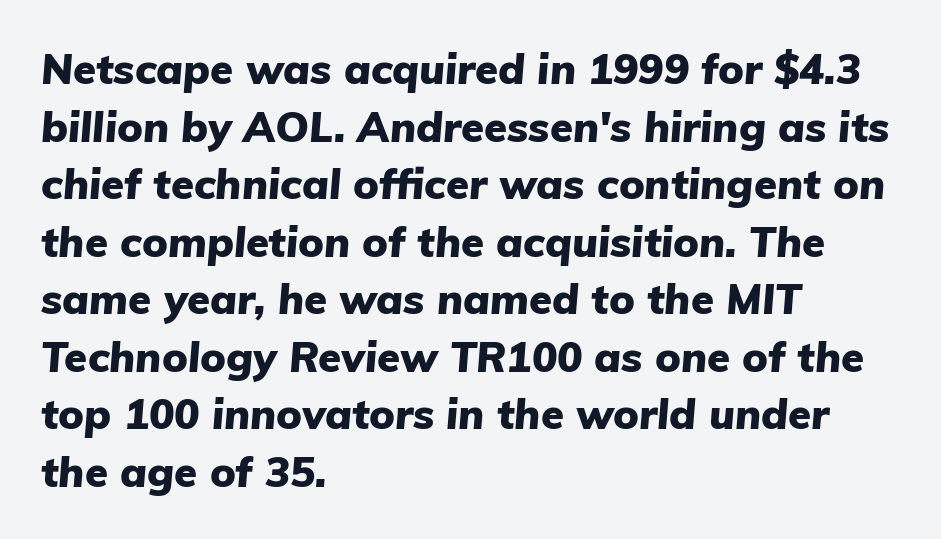
Q: Is the text bold? A: Yes.
Q: Is the text italic (slanted)? A: Yes, it leans right by about 5 degrees.
Q: Is the text underlined? A: No.
Q: How is the paragraph aligned? A: Left-aligned.
Q: Is the spacing between letters normal or unusually wide? A: Normal.
Q: Is the spacing between lines tight, normal or loose? A: Normal.
Q: Width (condensed, normal, or wide)? A: Normal.
Q: Stroke contrast? A: Low.
Q: x-height? A: Medium.
Q: Monospaced? A: No.
